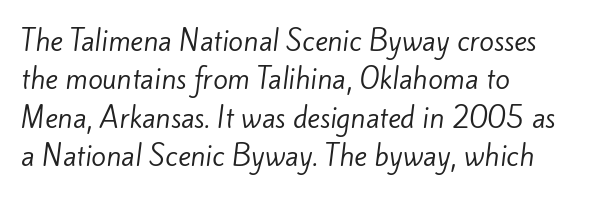
The image shows 27 px text type; set left-aligned, normal line spacing (1.42x), normal letter spacing, not underlined.
